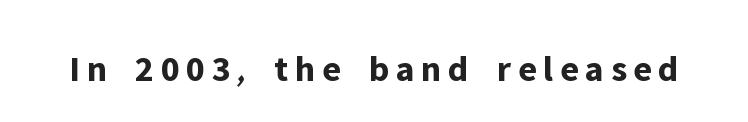
Q: Is the text bold? A: Yes.
Q: Is the text italic (slanted)? A: No, it is upright.
Q: Is the typeface a serif or a sans-serif typeface? A: Sans-serif.
Q: Is the text underlined? A: No.
Q: Width (condensed, normal, or wide)? A: Normal.
Q: Stroke contrast? A: Low.
Q: x-height? A: Medium.
Q: Monospaced? A: No.
